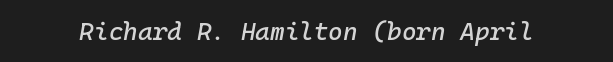
Q: Is the text italic (slanted)? A: Yes, it leans right by about 10 degrees.
Q: Is the text underlined? A: No.
Q: Is the spacing between letters normal or unusually wide? A: Normal.
